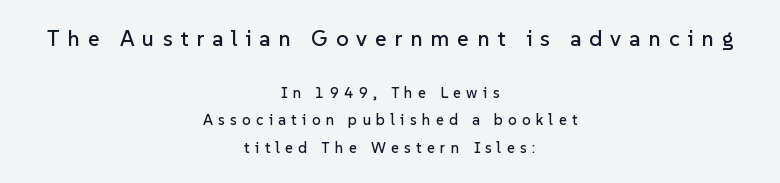
Q: Is the text italic (slanted)? A: No, it is upright.
Q: Is the text underlined? A: No.
Q: How is the paragraph aligned? A: Centered.
Q: Is the spacing between letters normal or unusually wide? A: Unusually wide.
Q: Which block of text is set in a larger size, the first (top) or the second (bottom)? A: The first (top) one.
